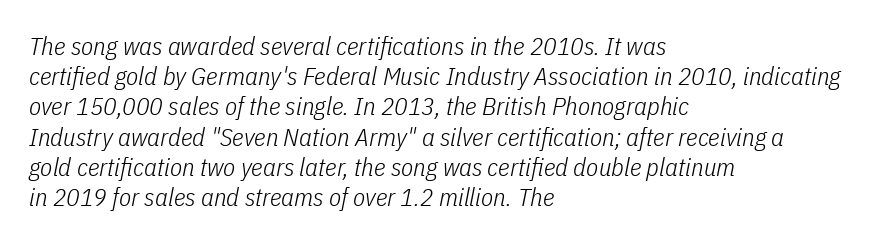
Q: Is the text bold? A: No.
Q: Is the text italic (slanted)? A: Yes, it leans right by about 11 degrees.
Q: Is the text underlined? A: No.
Q: How is the paragraph aligned? A: Left-aligned.
Q: Is the spacing between letters normal or unusually wide? A: Normal.
